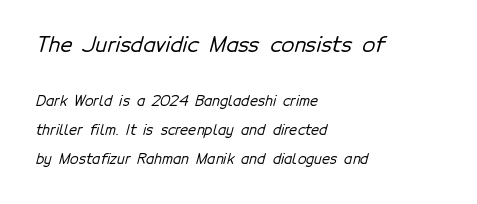
{"underline": "no", "align": "left", "line_spacing": "loose", "line_spacing_ratio": 2.07, "letter_spacing": "normal", "letter_spacing_em": 0.0, "larger_block": "first", "size_ratio": 1.5, "glyph_px": 21}
